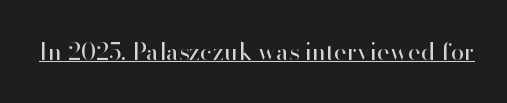
Underlined type. When letters stand straight like this, we call the style roman or upright. The line texture is even and compact thanks to regular tracking. The strokes carry an ordinary text weight at most.
